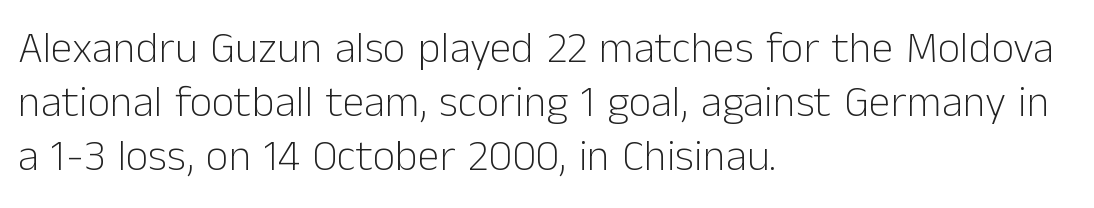
Q: Is the text bold? A: No.
Q: Is the text italic (slanted)? A: No, it is upright.
Q: Is the typeface a serif or a sans-serif typeface? A: Sans-serif.
Q: Is the text underlined? A: No.
Q: How is the paragraph aligned? A: Left-aligned.
Q: Is the spacing between letters normal or unusually wide? A: Normal.
Q: Width (condensed, normal, or wide)? A: Normal.
Q: Stroke contrast? A: Low.
Q: x-height? A: Medium.
Q: Monospaced? A: No.
